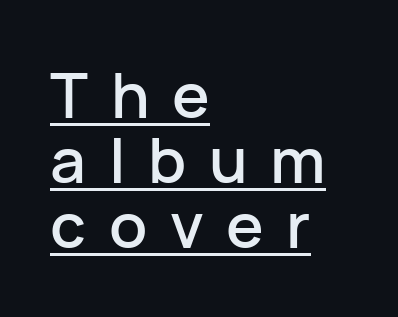
{"serif": "no", "italic": "no", "width": "normal", "stroke_contrast": "low", "x_height": "medium", "monospaced": "no", "underline": "yes", "align": "left", "line_spacing": "tight", "line_spacing_ratio": 1.03, "letter_spacing": "wide", "letter_spacing_em": 0.36, "glyph_px": 63}
